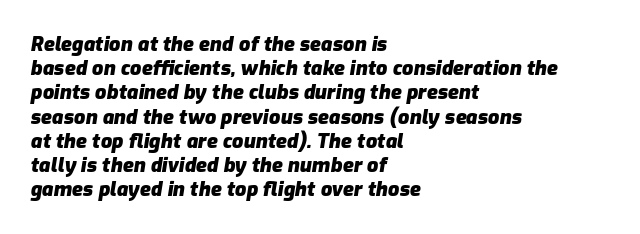
Q: Is the text bold? A: Yes.
Q: Is the text italic (slanted)? A: Yes, it leans right by about 9 degrees.
Q: Is the text underlined? A: No.
Q: How is the paragraph aligned? A: Left-aligned.
Q: Is the spacing between letters normal or unusually wide? A: Normal.
